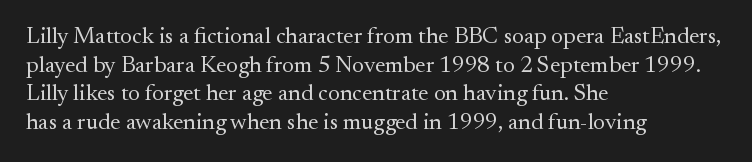
{"italic": "no", "bold": "no", "underline": "no", "align": "left", "line_spacing_ratio": 1.24, "letter_spacing": "normal", "letter_spacing_em": 0.0, "glyph_px": 23}
